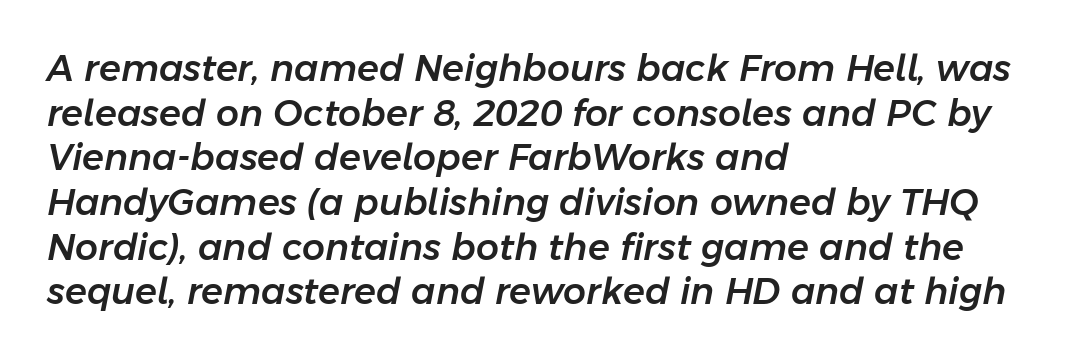
{"italic": "yes", "lean": "right", "slant_degrees": 11, "width": "normal", "stroke_contrast": "low", "x_height": "medium", "monospaced": "no", "underline": "no", "align": "left", "line_spacing_ratio": 1.24, "letter_spacing": "normal", "letter_spacing_em": 0.0, "glyph_px": 36}
